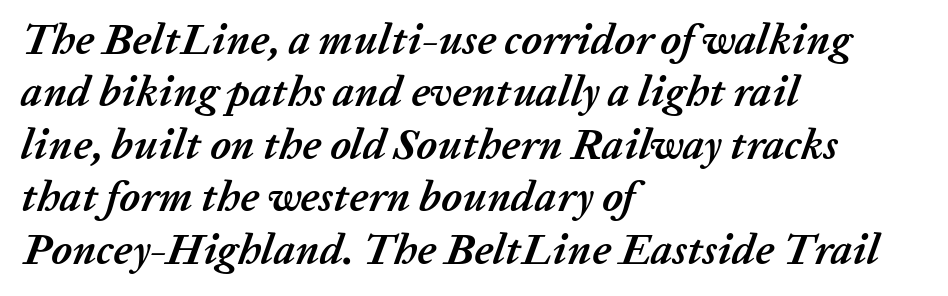
{"italic": "yes", "lean": "right", "slant_degrees": 20, "bold": "yes", "weight": "semibold", "width": "normal", "stroke_contrast": "low", "x_height": "medium", "monospaced": "no", "underline": "no", "align": "left", "line_spacing_ratio": 1.22, "letter_spacing": "normal", "letter_spacing_em": 0.0, "glyph_px": 43}
